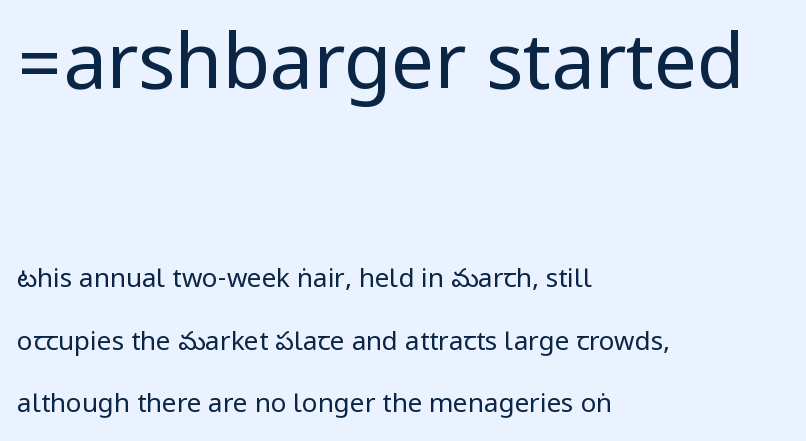
Q: Is the text bold? A: No.
Q: Is the text italic (slanted)? A: No, it is upright.
Q: Is the typeface a serif or a sans-serif typeface? A: Sans-serif.
Q: Is the text underlined? A: No.
Q: How is the paragraph aligned? A: Left-aligned.
Q: Is the spacing between letters normal or unusually wide? A: Normal.
Q: Is the spacing between lines tight, normal or loose? A: Loose.
Q: Which block of text is set in a larger size, the first (top) or the second (bottom)? A: The first (top) one.
Q: Width (condensed, normal, or wide)? A: Condensed.
Q: Stroke contrast? A: Low.
